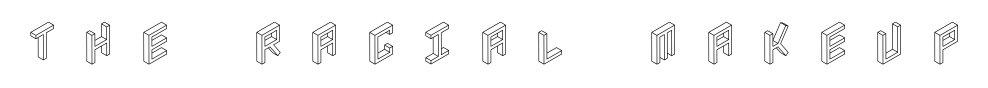
{"italic": "no", "width": "condensed", "x_height": "large", "underline": "no", "letter_spacing": "wide", "letter_spacing_em": 0.47, "glyph_px": 47}
